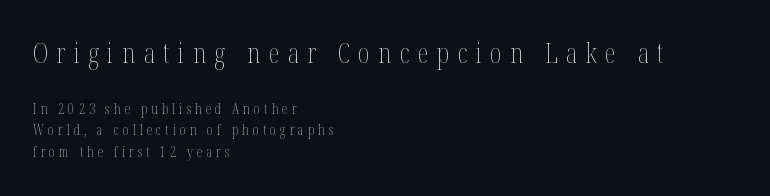
Teacher's note: observe the even left margin — that is flush-left alignment. Letters rest on an invisible, unmarked baseline. Heft: none added — not bold. The composition opens big and finishes small.
